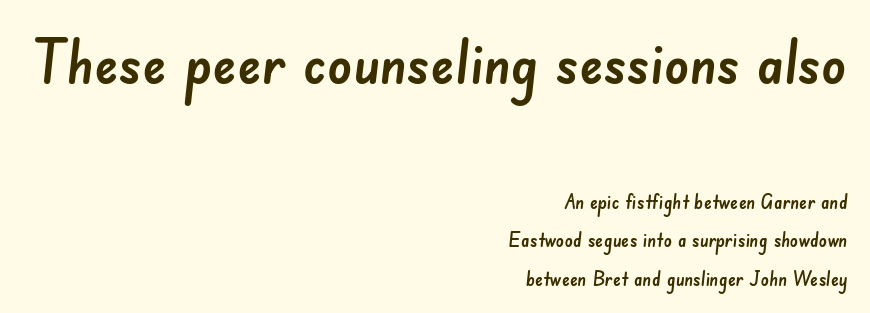
The image shows 61 px sans-serif type; set right-aligned, loose line spacing (1.92x), normal letter spacing, not underlined; the first (top) block is 3.05x larger; low stroke contrast and a small x-height.
